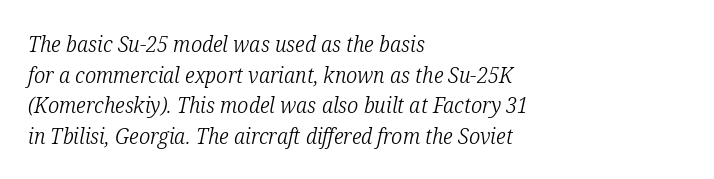
The weight tops out at a normal text grade. Looking at the ascenders, they clearly lean. These lines stack with their left ends in a neat column. Type without underlining. Compared with typical body copy, the letter spacing here is the same.
